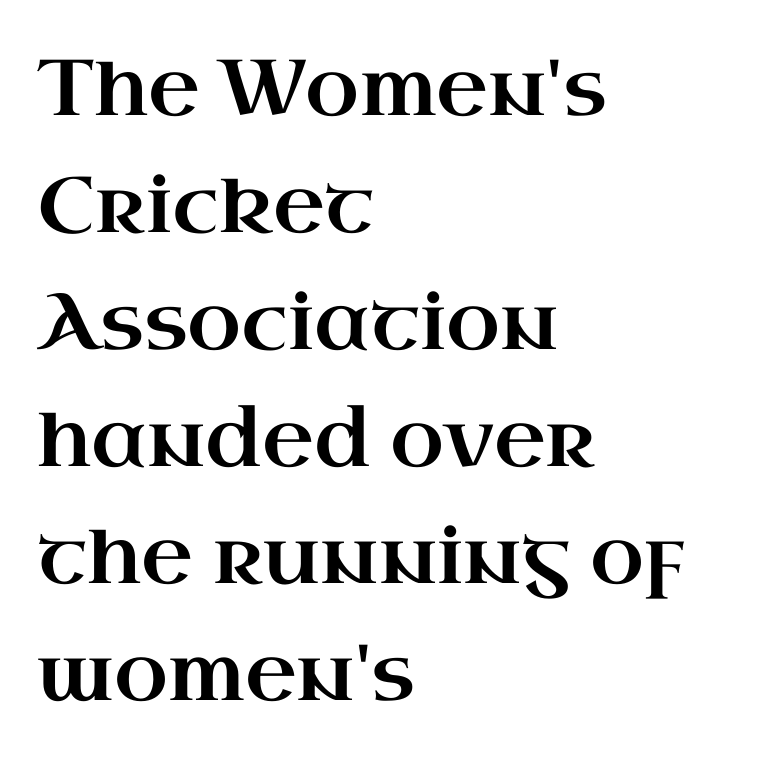
{"serif": "yes", "italic": "no", "width": "wide", "stroke_contrast": "high", "x_height": "small", "monospaced": "no", "underline": "no", "align": "left", "line_spacing": "normal", "line_spacing_ratio": 1.48, "letter_spacing": "normal", "letter_spacing_em": 0.0, "glyph_px": 79}
